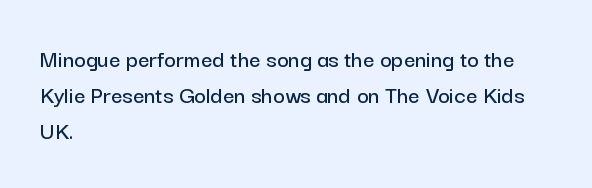
Q: Is the text italic (slanted)? A: No, it is upright.
Q: Is the text underlined? A: No.
Q: How is the paragraph aligned? A: Left-aligned.
Q: Is the spacing between letters normal or unusually wide? A: Normal.
Q: Is the spacing between lines tight, normal or loose? A: Normal.
